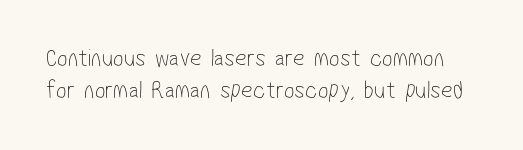
{"bold": "no", "underline": "no", "line_spacing": "normal", "line_spacing_ratio": 1.3, "letter_spacing": "normal", "letter_spacing_em": 0.0, "glyph_px": 25}
